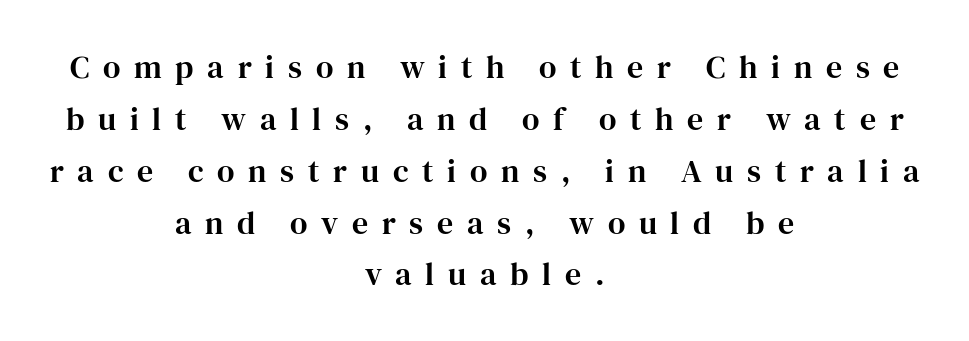
Q: Is the text italic (slanted)? A: No, it is upright.
Q: Is the typeface a serif or a sans-serif typeface? A: Serif.
Q: Is the text underlined? A: No.
Q: How is the paragraph aligned? A: Centered.
Q: Is the spacing between letters normal or unusually wide? A: Unusually wide.
Q: Is the spacing between lines tight, normal or loose? A: Normal.
Q: Width (condensed, normal, or wide)? A: Normal.
Q: Stroke contrast? A: High.
Q: x-height? A: Medium.
Q: Monospaced? A: No.
